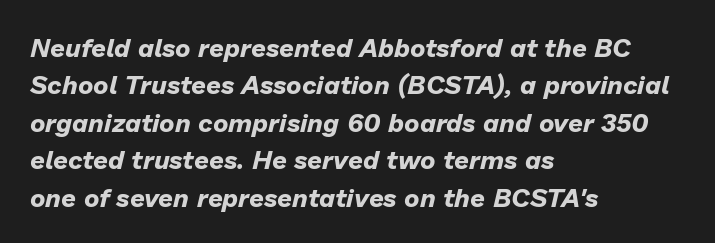
Where is the straight margin? On the left. Rows of type keep a routine distance in the vertical direction. Compared with typical body copy, the letter spacing here is the same. Slanted lettering throughout. Plain, unruled lines of type.
